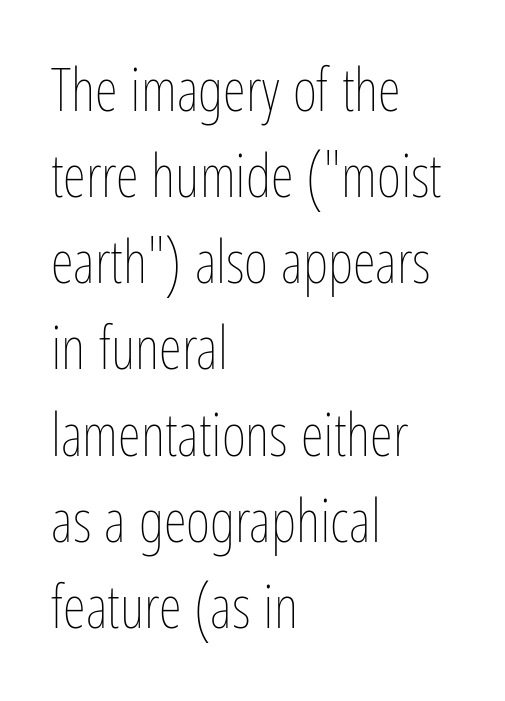
{"italic": "no", "bold": "no", "weight": "thin", "width": "condensed", "stroke_contrast": "low", "x_height": "medium", "monospaced": "no", "underline": "no", "align": "left", "line_spacing": "normal", "line_spacing_ratio": 1.46, "letter_spacing": "normal", "letter_spacing_em": 0.0, "glyph_px": 59}
